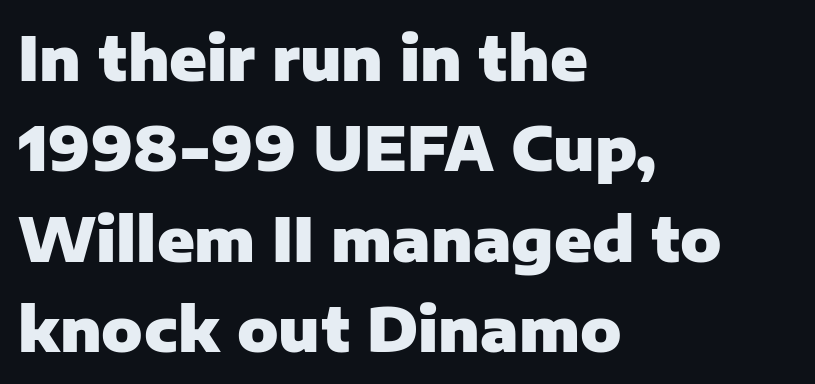
The image shows 61 px heavy sans-serif type, upright; set left-aligned, normal line spacing (1.48x), normal letter spacing, not underlined; low stroke contrast and a medium x-height.
